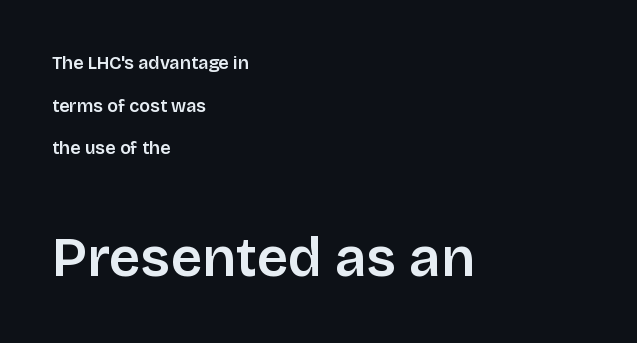
The later block is typeset at a bigger size than the earlier block. The ragged edge is on the right, which tells us the setting is flush left. Each letter keeps its own natural width here, so spacing adapts to shape. This is the regular roman posture of the typeface. Students, note that the glyphs here touch the page at normal intervals.
